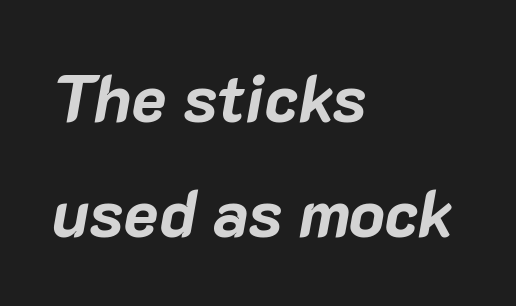
Q: Is the text bold? A: Yes.
Q: Is the text italic (slanted)? A: Yes, it leans right by about 10 degrees.
Q: Is the text underlined? A: No.
Q: How is the paragraph aligned? A: Left-aligned.
Q: Is the spacing between letters normal or unusually wide? A: Normal.
Q: Width (condensed, normal, or wide)? A: Normal.
Q: Stroke contrast? A: Low.
Q: x-height? A: Medium.
Q: Monospaced? A: No.
